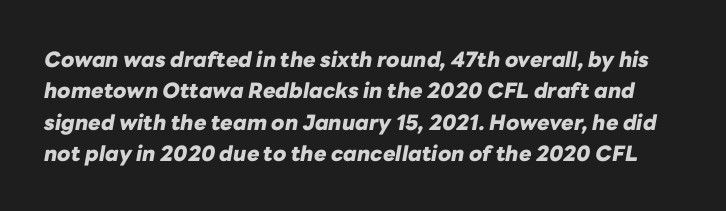
This is heavy type, rendered in bold. The rendering applies a slant to the glyphs. Is there much room between lines? A standard amount, neither cramped nor airy. The type is set solid horizontally, with unmodified tracking. The zone under the glyphs is completely vacant.
